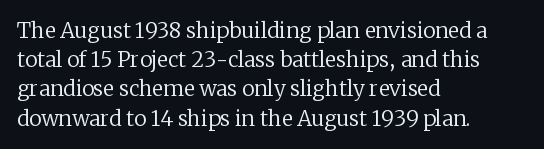
The image shows 21 px text type, upright; set left-aligned, normal line spacing (1.39x), normal letter spacing, not underlined.
